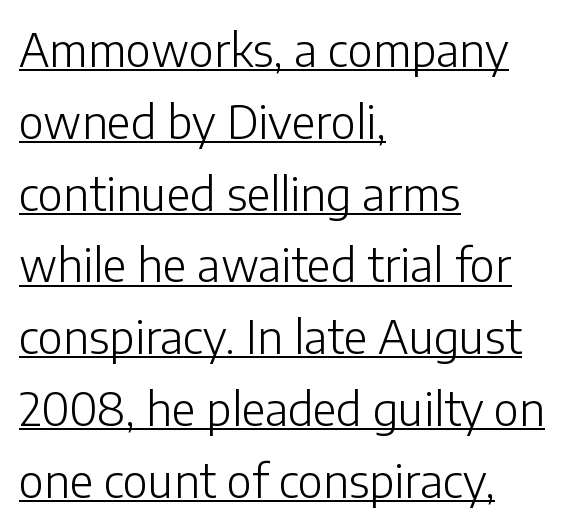
No heavy texture on the line: the type isn't bold. This sample has the flowing, uneven cadence of proportional lettering. Is there much room between lines? A standard amount, neither cramped nor airy. Each word holds together tightly as a unit, with standard inter-letter gaps. The characters display no serif detailing; their extremities are plain.
